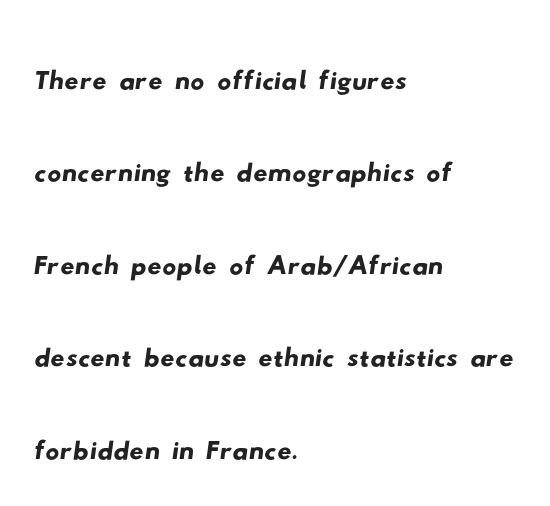
The image shows 70 px wide sans-serif type; set left-aligned, normal line spacing (1.32x), normal letter spacing, not underlined; low stroke contrast and a small x-height.
